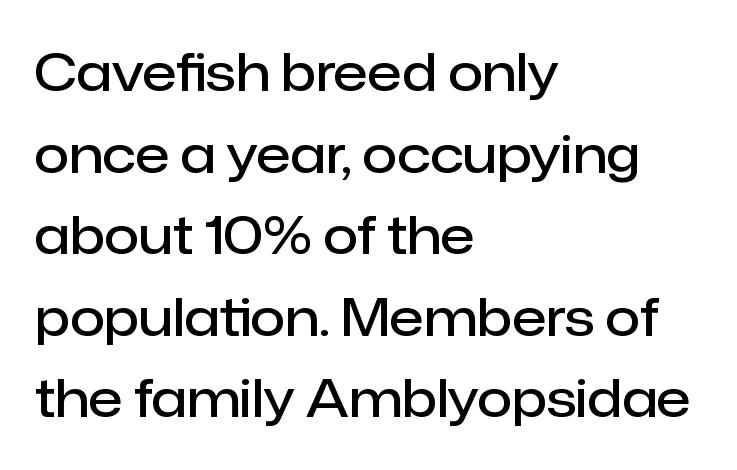
How would I describe the line gaps? Plain and ordinary. A typesetter would call this proportional, since set widths differ per character. This is moderately heavy type, rendered in semibold. Here the glyphs are tracked normally, forming tight word shapes.
